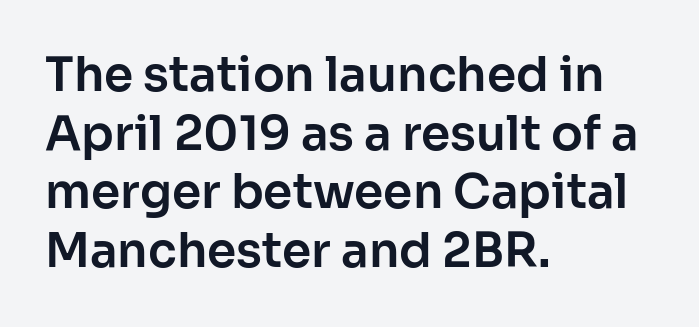
Q: Is the text italic (slanted)? A: No, it is upright.
Q: Is the typeface a serif or a sans-serif typeface? A: Sans-serif.
Q: Is the text underlined? A: No.
Q: How is the paragraph aligned? A: Left-aligned.
Q: Is the spacing between letters normal or unusually wide? A: Normal.
Q: Is the spacing between lines tight, normal or loose? A: Normal.
Q: Width (condensed, normal, or wide)? A: Normal.
Q: Stroke contrast? A: Low.
Q: x-height? A: Medium.
Q: Monospaced? A: No.
